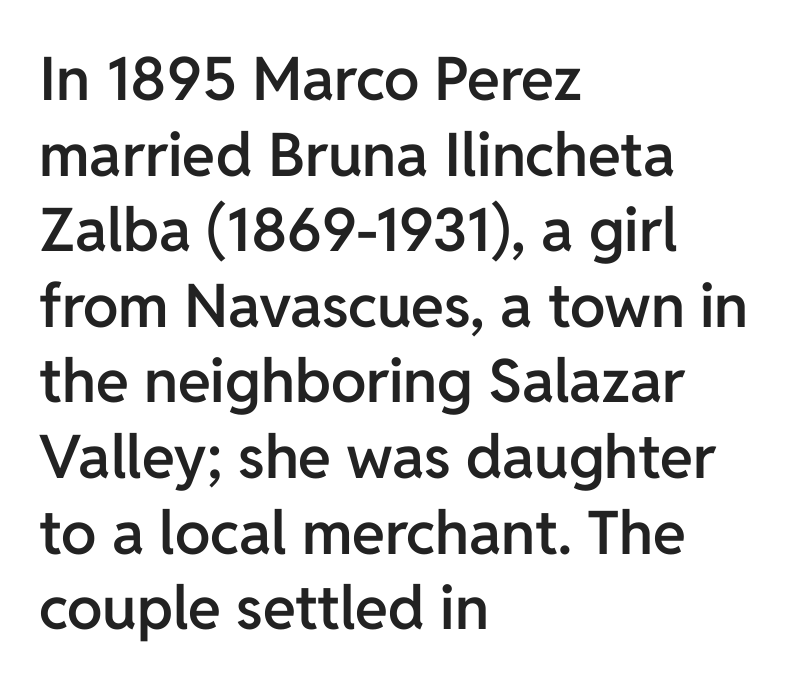
Q: Is the text bold? A: Semi-bold.
Q: Is the text italic (slanted)? A: No, it is upright.
Q: Is the typeface a serif or a sans-serif typeface? A: Sans-serif.
Q: Is the text underlined? A: No.
Q: How is the paragraph aligned? A: Left-aligned.
Q: Is the spacing between letters normal or unusually wide? A: Normal.
Q: Is the spacing between lines tight, normal or loose? A: Normal.
Q: Width (condensed, normal, or wide)? A: Normal.
Q: Stroke contrast? A: Low.
Q: x-height? A: Medium.
Q: Monospaced? A: No.
